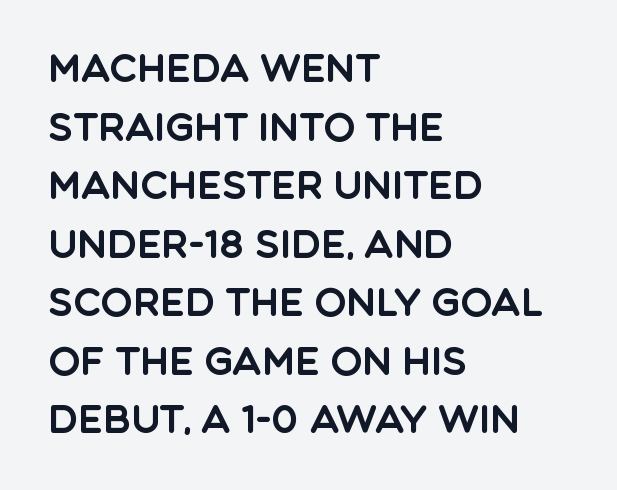
Is there much room between lines? A standard amount, neither cramped nor airy. This sample uses a sans-serif face. Every stem runs plumb, perpendicular to the baseline. Line beginnings align vertically; line endings do not. This sample uses plain, unmodified letter spacing.
